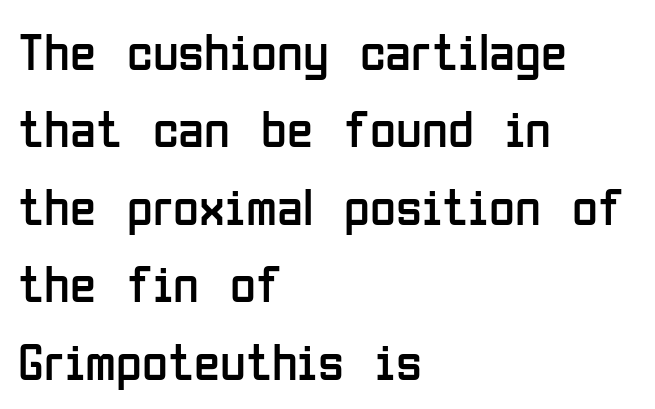
{"serif": "no", "italic": "no", "bold": "no", "weight": "regular", "width": "condensed", "stroke_contrast": "low", "x_height": "medium", "monospaced": "no", "underline": "no", "align": "left", "line_spacing": "normal", "line_spacing_ratio": 1.46, "letter_spacing": "normal", "letter_spacing_em": 0.0, "glyph_px": 53}
